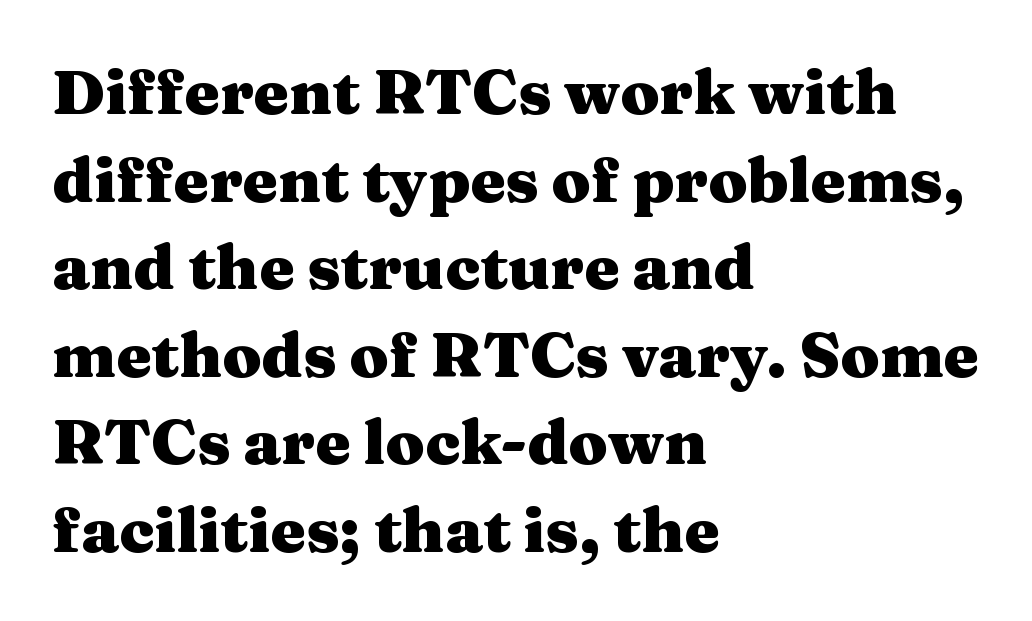
The image shows 63 px heavy, wide serif type, upright; set left-aligned, normal line spacing (1.39x), normal letter spacing, not underlined; medium stroke contrast and a medium x-height.
